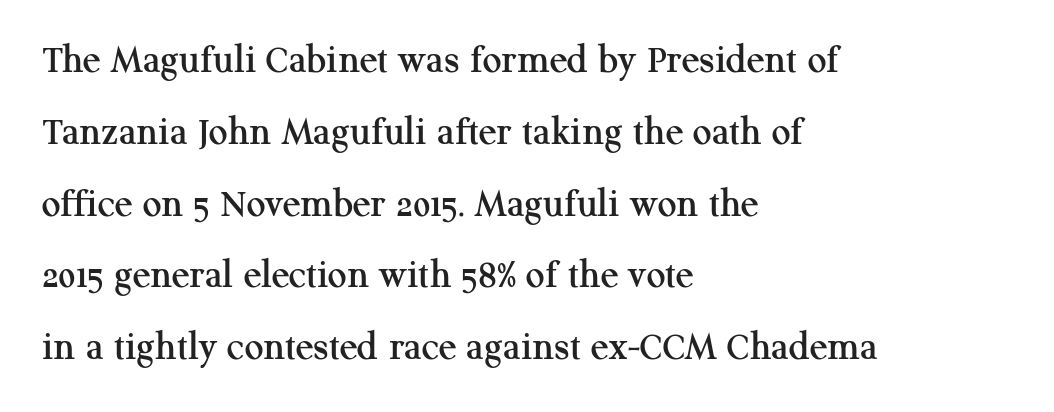
Proportional: the letters do not fall into vertical columns. The type sits square on the baseline with zero lean. Letter spacing: default. The paragraph shown leans on its left margin. Examine the stroke ends and you'll spot serifs.
